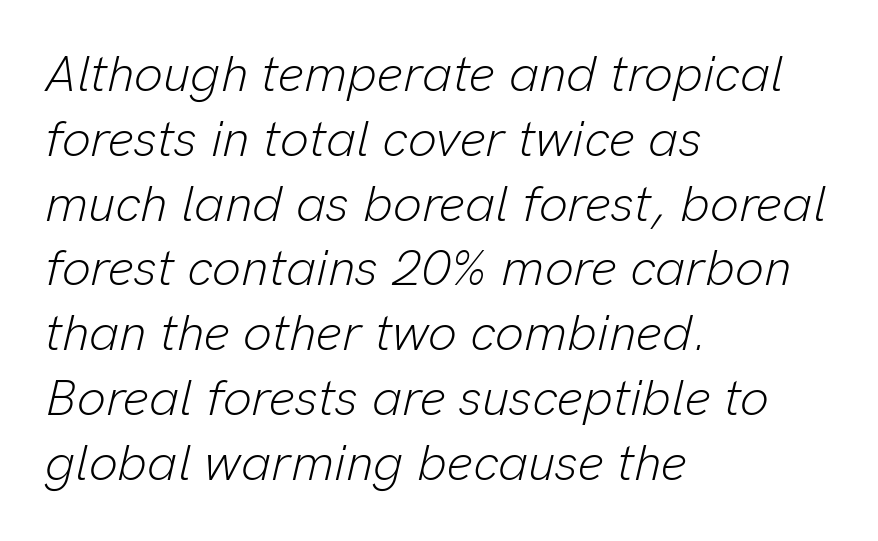
{"italic": "yes", "lean": "right", "slant_degrees": 13, "bold": "no", "weight": "light", "width": "normal", "stroke_contrast": "low", "x_height": "medium", "monospaced": "no", "underline": "no", "align": "left", "line_spacing": "normal", "line_spacing_ratio": 1.27, "letter_spacing": "normal", "letter_spacing_em": 0.0, "glyph_px": 51}
